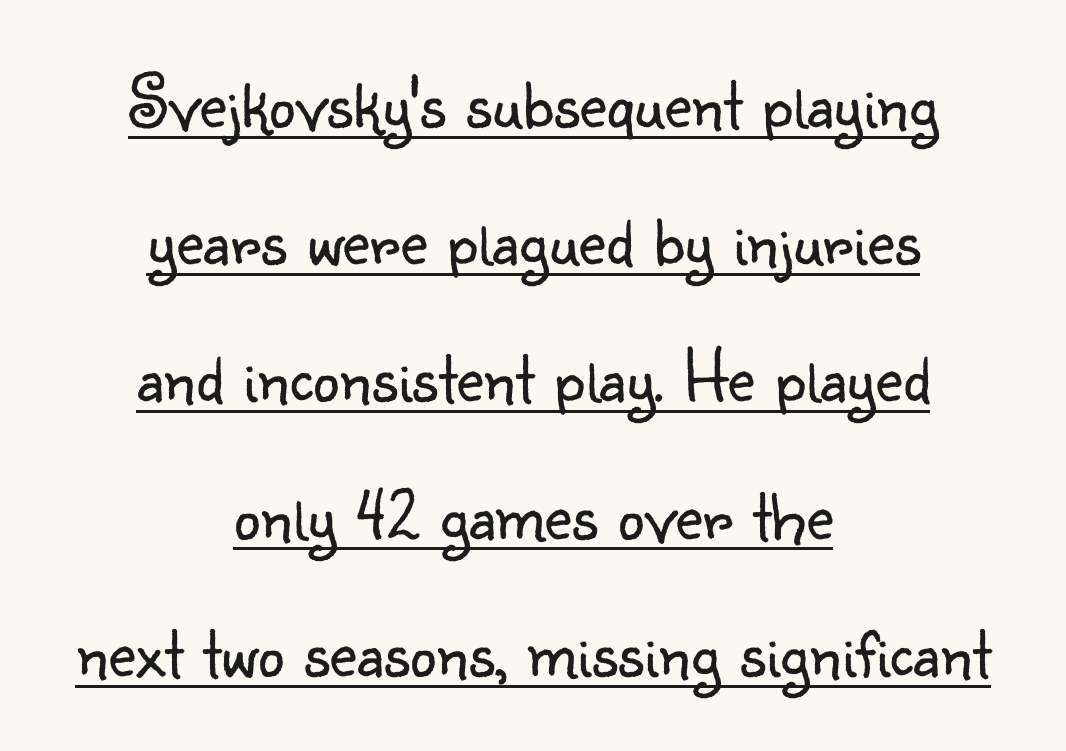
{"serif": "no", "italic": "no", "bold": "no", "weight": "light", "width": "normal", "stroke_contrast": "low", "x_height": "small", "monospaced": "no", "underline": "yes", "align": "center", "line_spacing_ratio": 1.83, "letter_spacing": "normal", "letter_spacing_em": 0.0, "glyph_px": 75}
